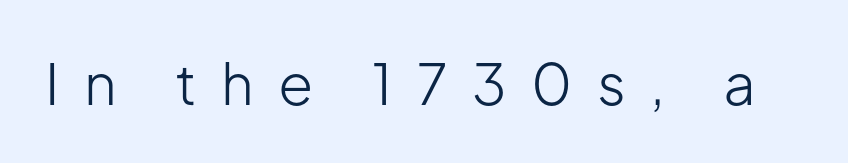
The image shows 57 px light sans-serif type, upright; set unusually wide letter spacing (+0.43 em), not underlined; low stroke contrast and a medium x-height.
